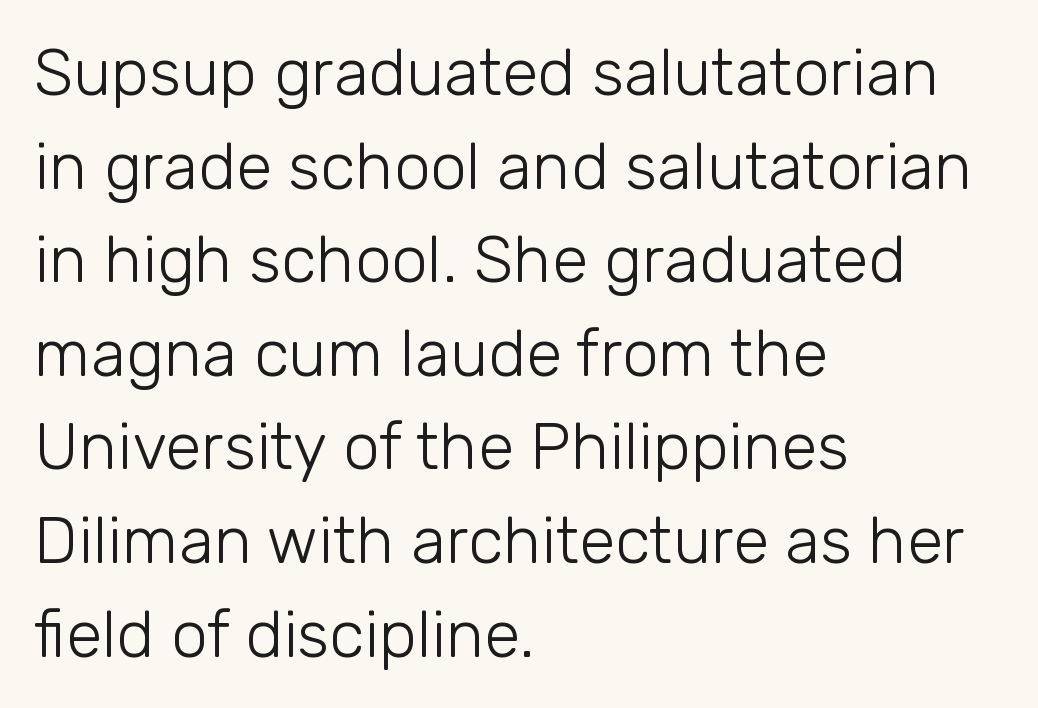
Weight: regular or lighter. The block of text has a typical density, with ordinary space between rows. Nobody touched the tracking dial on this one. A classic flush-left, rag-right setting is used for this passage. The passage shown is typed in a proportional face where columns would drift.
